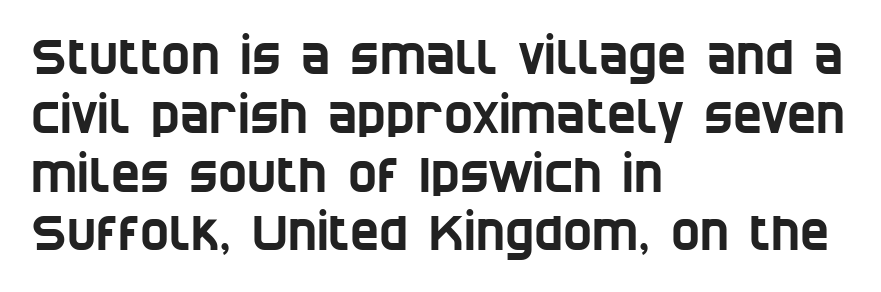
{"serif": "no", "width": "condensed", "stroke_contrast": "low", "x_height": "large", "monospaced": "no", "underline": "no", "align": "left", "line_spacing_ratio": 1.2, "letter_spacing": "normal", "letter_spacing_em": 0.0, "glyph_px": 49}
